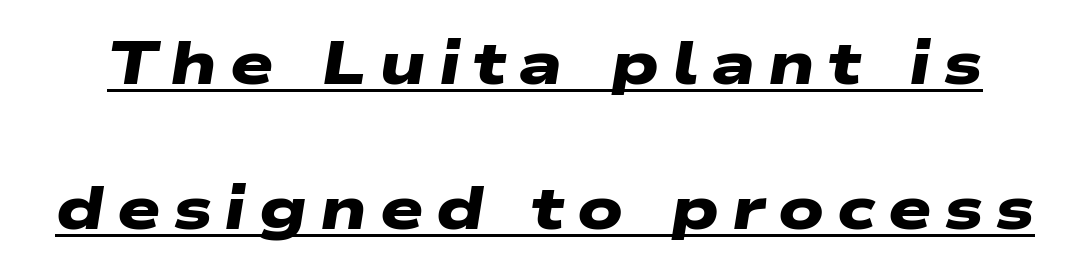
Q: Is the text bold? A: Yes.
Q: Is the typeface a serif or a sans-serif typeface? A: Sans-serif.
Q: Is the text underlined? A: Yes.
Q: Is the spacing between letters normal or unusually wide? A: Unusually wide.
Q: Is the spacing between lines tight, normal or loose? A: Loose.
Q: Width (condensed, normal, or wide)? A: Wide.
Q: Stroke contrast? A: Low.
Q: x-height? A: Medium.
Q: Monospaced? A: No.
